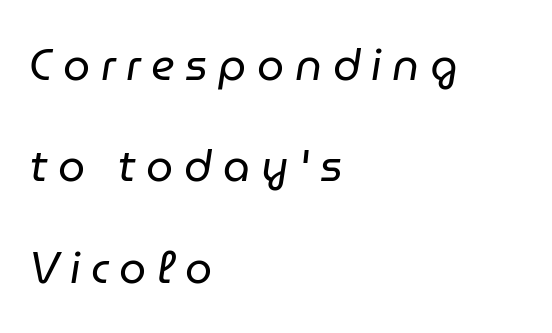
{"italic": "yes", "lean": "right", "slant_degrees": 9, "bold": "no", "weight": "regular", "width": "normal", "stroke_contrast": "low", "x_height": "medium", "monospaced": "no", "underline": "no", "align": "left", "line_spacing": "loose", "line_spacing_ratio": 2.36, "letter_spacing": "wide", "letter_spacing_em": 0.25, "glyph_px": 43}
